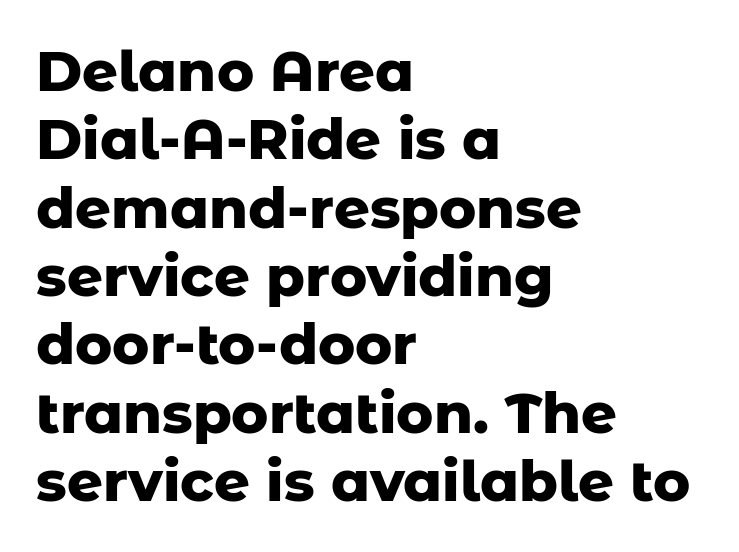
Stroke terminals: plain, sans-serif. The letters advance in unequal steps, a hallmark of proportional type. A dark, heavy texture on the line: the type is bold. A typesetter would call this zero additional tracking. Italic? Not at all — the glyphs are vertical.
